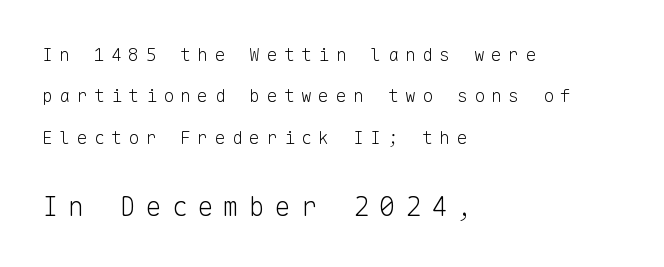
{"italic": "no", "bold": "no", "underline": "no", "align": "left", "line_spacing": "loose", "line_spacing_ratio": 2.3, "letter_spacing": "wide", "letter_spacing_em": 0.36, "larger_block": "second", "size_ratio": 1.5, "glyph_px": 27}
